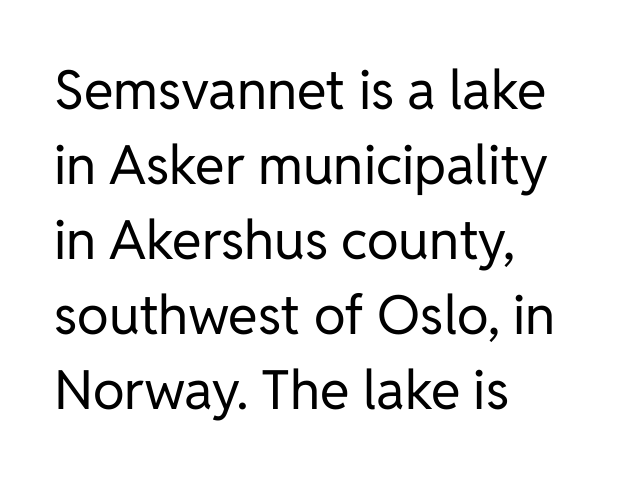
The image shows 54 px regular-weight sans-serif type, upright; set left-aligned, normal line spacing (1.39x), normal letter spacing, not underlined; low stroke contrast and a medium x-height.
